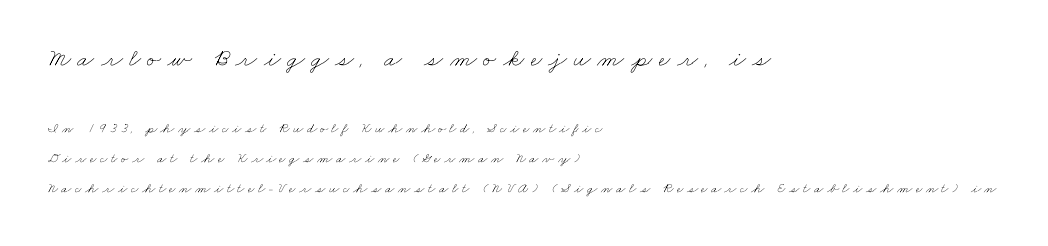
Q: Is the text bold? A: No.
Q: Is the text underlined? A: No.
Q: How is the paragraph aligned? A: Left-aligned.
Q: Is the spacing between letters normal or unusually wide? A: Unusually wide.
Q: Is the spacing between lines tight, normal or loose? A: Loose.
Q: Which block of text is set in a larger size, the first (top) or the second (bottom)? A: The first (top) one.
